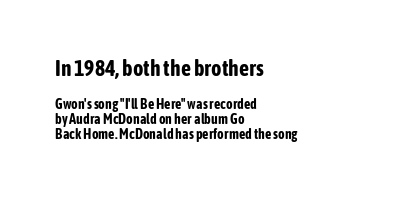
Q: Is the text bold? A: Yes.
Q: Is the text italic (slanted)? A: No, it is upright.
Q: Is the text underlined? A: No.
Q: How is the paragraph aligned? A: Left-aligned.
Q: Is the spacing between letters normal or unusually wide? A: Normal.
Q: Is the spacing between lines tight, normal or loose? A: Tight.
Q: Which block of text is set in a larger size, the first (top) or the second (bottom)? A: The first (top) one.
